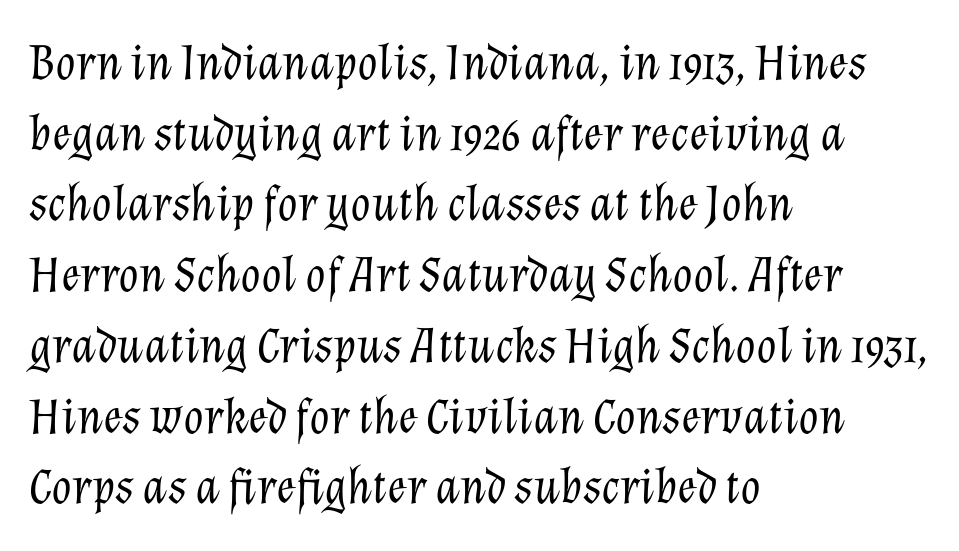
The image shows 52 px light type, italic (leaning right); set left-aligned, normal line spacing (1.36x), normal letter spacing, not underlined; low stroke contrast and a medium x-height.
